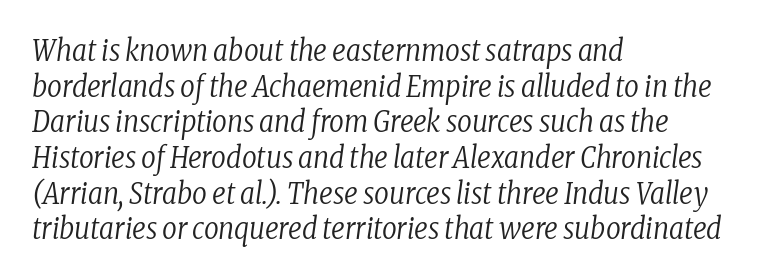
Descender tails drop into unmarked territory. Posture: slanted. Serifs: yes, visible at the terminals of the letterforms. The face used here is proportionally spaced, like ordinary book or web type.
